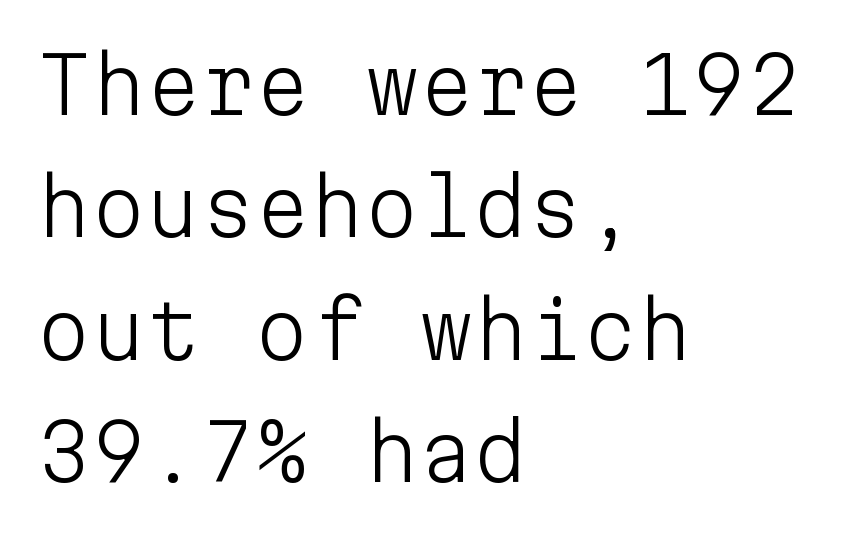
Each line starts at the same left margin while the right side varies. Heft: none added — not bold. A typesetter would mark this as roman, not italic. If you measured baseline to baseline, you'd find a middling distance. Every character here occupies the same horizontal width, giving the sample a typewriter-like rhythm.
